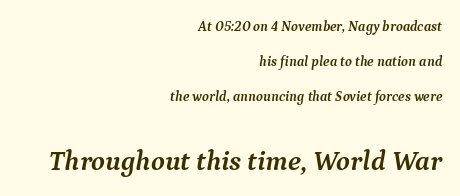
The area under the type is left untouched. No extra tracking has been applied to these lines. Here the designer chose a conventional face with non-uniform glyph widths. Line endings align vertically; line beginnings do not.
